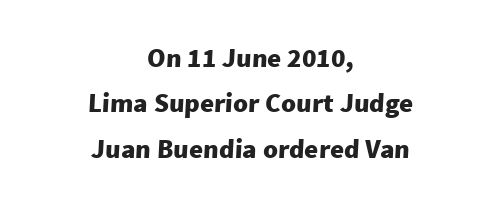
{"bold": "yes", "underline": "no", "align": "center", "line_spacing": "normal", "line_spacing_ratio": 1.68, "letter_spacing": "normal", "letter_spacing_em": 0.0, "glyph_px": 27}
